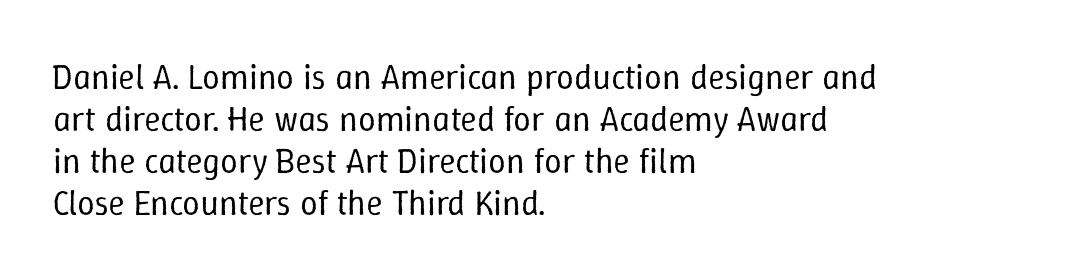
Q: Is the text bold? A: No.
Q: Is the text italic (slanted)? A: No, it is upright.
Q: Is the text underlined? A: No.
Q: How is the paragraph aligned? A: Left-aligned.
Q: Is the spacing between letters normal or unusually wide? A: Normal.
Q: Width (condensed, normal, or wide)? A: Normal.
Q: Stroke contrast? A: Low.
Q: x-height? A: Medium.
Q: Monospaced? A: No.
